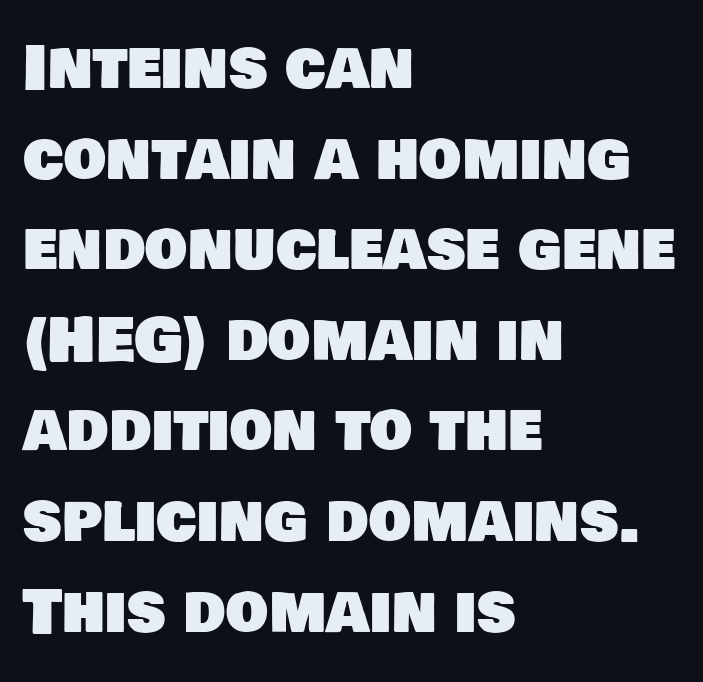
The image shows 60 px sans-serif type; set left-aligned, normal line spacing (1.51x), normal letter spacing, not underlined; low stroke contrast and a large x-height.
